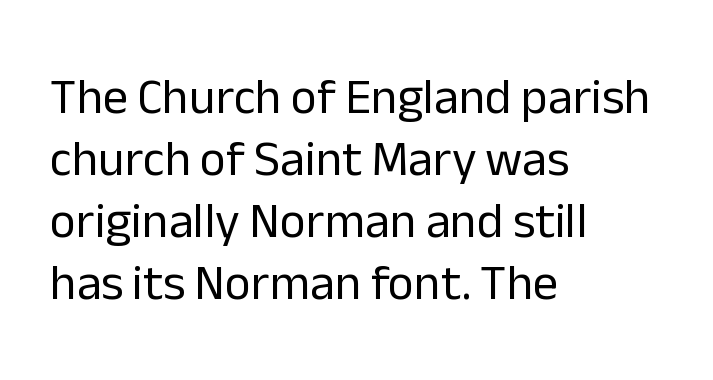
Regarding serifs, this sample does without them. Glance below the letters and you will spot only blank space. This rendering leaves character spacing at its baseline value. Italic? Not at all — the glyphs are vertical. Stems and bowls with no extra thickness — not bold.
